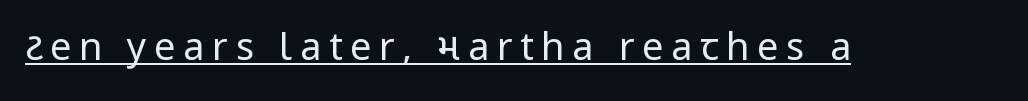
{"serif": "no", "italic": "no", "bold": "no", "weight": "regular", "width": "condensed", "stroke_contrast": "low", "x_height": "large", "monospaced": "no", "underline": "yes", "letter_spacing": "wide", "letter_spacing_em": 0.2, "glyph_px": 38}
